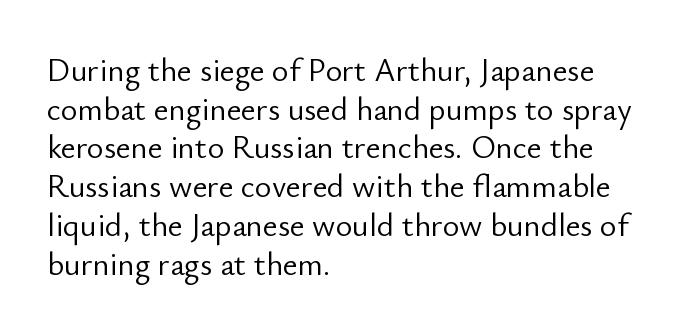
Q: Is the text bold? A: No.
Q: Is the text italic (slanted)? A: No, it is upright.
Q: Is the typeface a serif or a sans-serif typeface? A: Sans-serif.
Q: Is the text underlined? A: No.
Q: How is the paragraph aligned? A: Left-aligned.
Q: Is the spacing between letters normal or unusually wide? A: Normal.
Q: Width (condensed, normal, or wide)? A: Normal.
Q: Stroke contrast? A: Low.
Q: x-height? A: Small.
Q: Monospaced? A: No.
